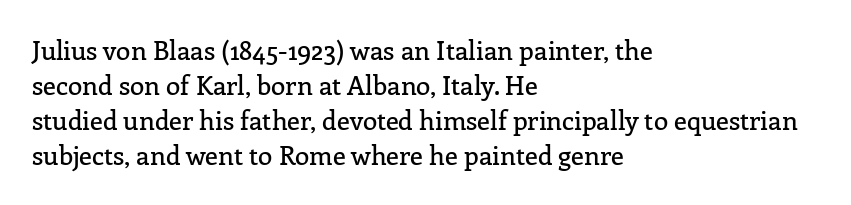
The image shows 26 px text type, upright; set left-aligned, normal line spacing (1.35x), normal letter spacing, not underlined.
